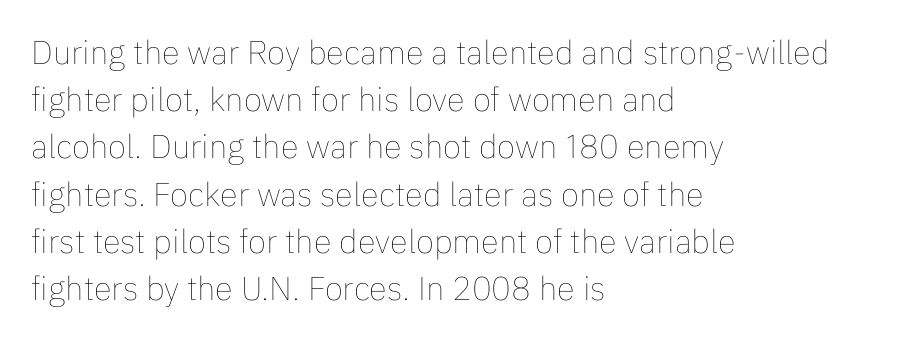
Q: Is the text bold? A: No.
Q: Is the text italic (slanted)? A: No, it is upright.
Q: Is the text underlined? A: No.
Q: How is the paragraph aligned? A: Left-aligned.
Q: Is the spacing between letters normal or unusually wide? A: Normal.
Q: Is the spacing between lines tight, normal or loose? A: Normal.
Q: Width (condensed, normal, or wide)? A: Normal.
Q: Stroke contrast? A: Low.
Q: x-height? A: Medium.
Q: Monospaced? A: No.
